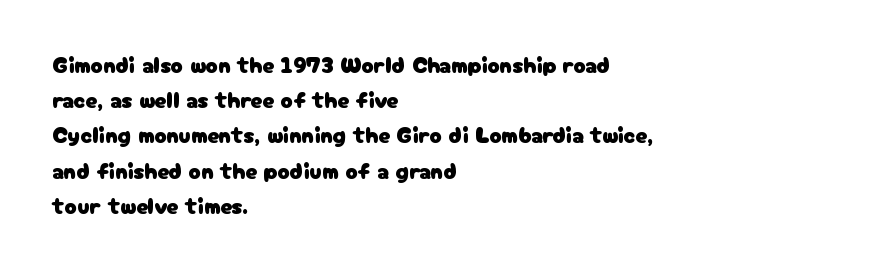
The image shows 23 px text type, upright; set left-aligned, normal line spacing (1.53x), normal letter spacing, not underlined.
